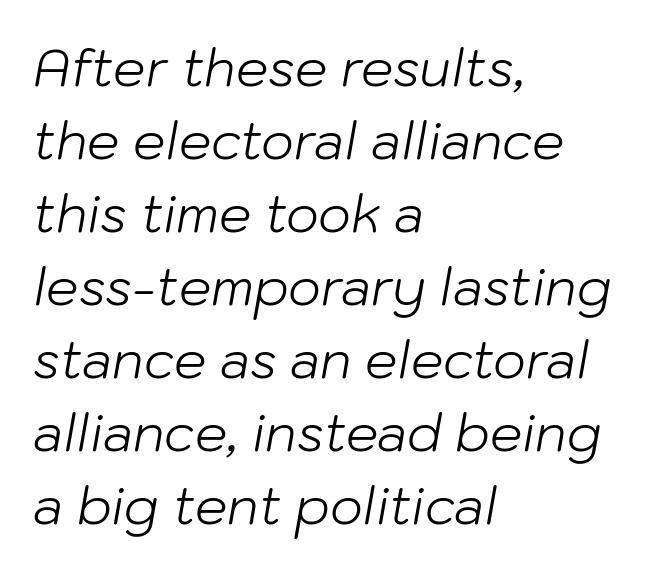
{"italic": "yes", "lean": "right", "slant_degrees": 10, "bold": "no", "weight": "light", "width": "normal", "stroke_contrast": "low", "x_height": "medium", "monospaced": "no", "underline": "no", "align": "left", "line_spacing": "normal", "line_spacing_ratio": 1.43, "letter_spacing": "normal", "letter_spacing_em": 0.0, "glyph_px": 51}
